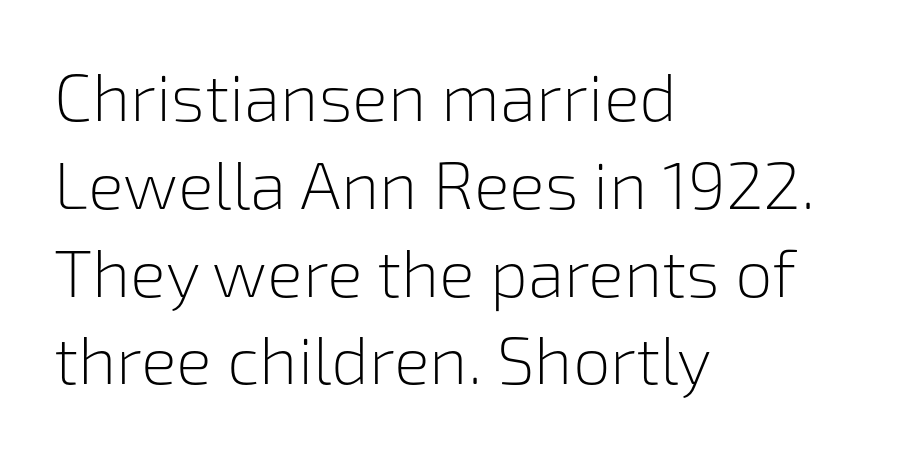
Plain, unruled lines of type. The rendering uses natural spacing where letterforms have individual widths. A typesetter would call this leading conventional body-copy spacing. One-word summary of the alignment: left. The cut favours lightness, reaching ordinary text weight at its darkest.
